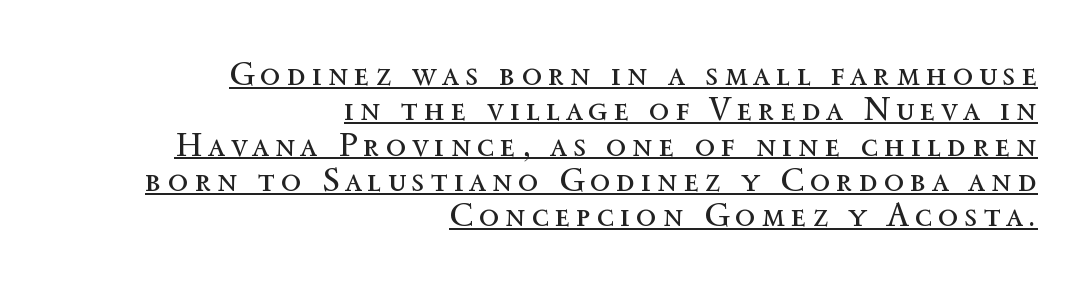
The image shows 33 px regular-weight type, upright; set right-aligned, tight line spacing (1.07x), underlined; a medium x-height.
